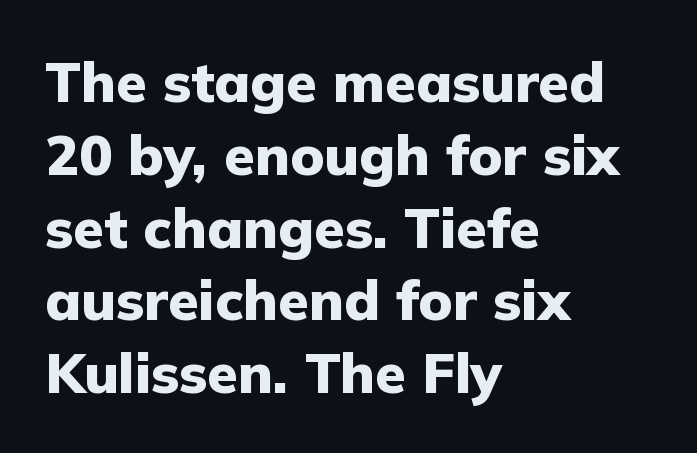
The image shows 56 px heavy sans-serif type, upright; set left-aligned, normal line spacing (1.3x), normal letter spacing, not underlined; low stroke contrast and a medium x-height.
